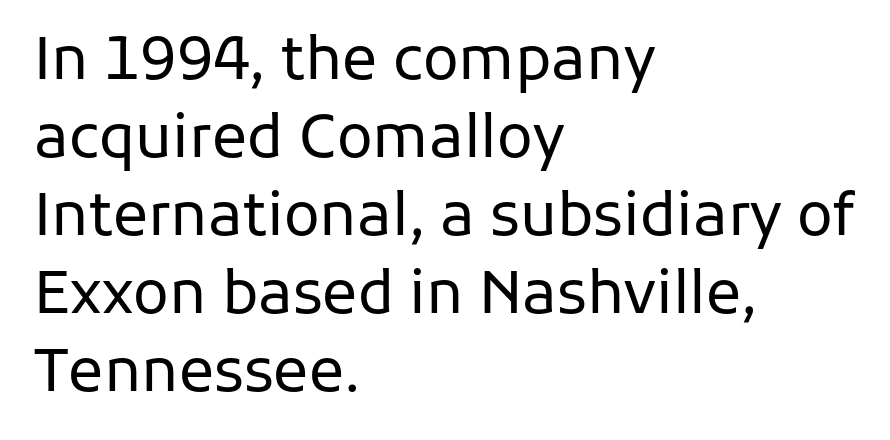
The image shows 59 px regular-weight sans-serif type, upright; set left-aligned, normal line spacing (1.32x), normal letter spacing, not underlined; low stroke contrast and a medium x-height.
